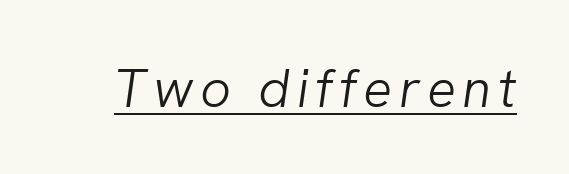
{"italic": "yes", "lean": "right", "slant_degrees": 8, "bold": "no", "weight": "light", "width": "normal", "stroke_contrast": "low", "x_height": "medium", "monospaced": "no", "underline": "yes", "glyph_px": 54}
